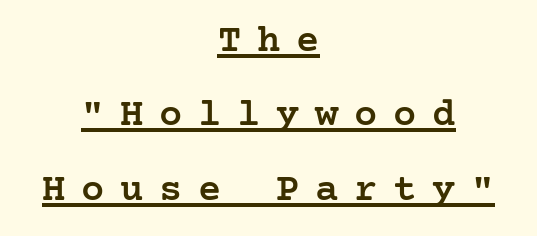
Q: Is the text bold? A: Semi-bold.
Q: Is the text italic (slanted)? A: No, it is upright.
Q: Is the typeface a serif or a sans-serif typeface? A: Serif.
Q: Is the text underlined? A: Yes.
Q: How is the paragraph aligned? A: Centered.
Q: Is the spacing between letters normal or unusually wide? A: Unusually wide.
Q: Is the spacing between lines tight, normal or loose? A: Loose.
Q: Width (condensed, normal, or wide)? A: Normal.
Q: Stroke contrast? A: Low.
Q: x-height? A: Medium.
